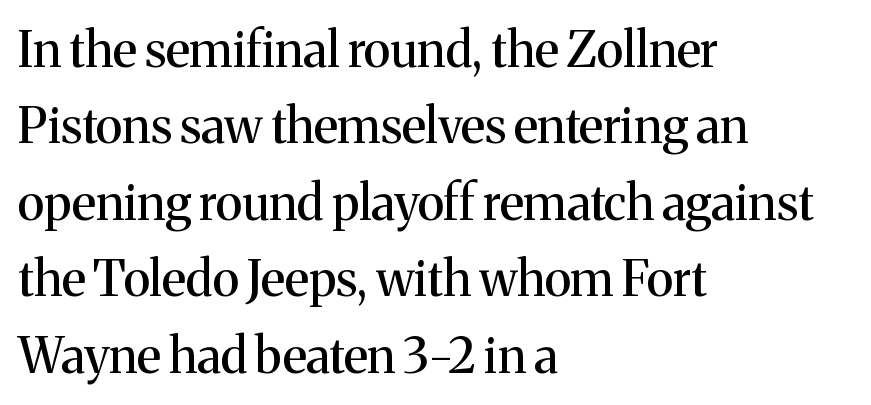
When letters stand straight like this, we call the style roman or upright. Unmarked baselines from the first word to the last. Caption: standard tracking, unaltered. Rows of type keep a routine distance in the vertical direction.
